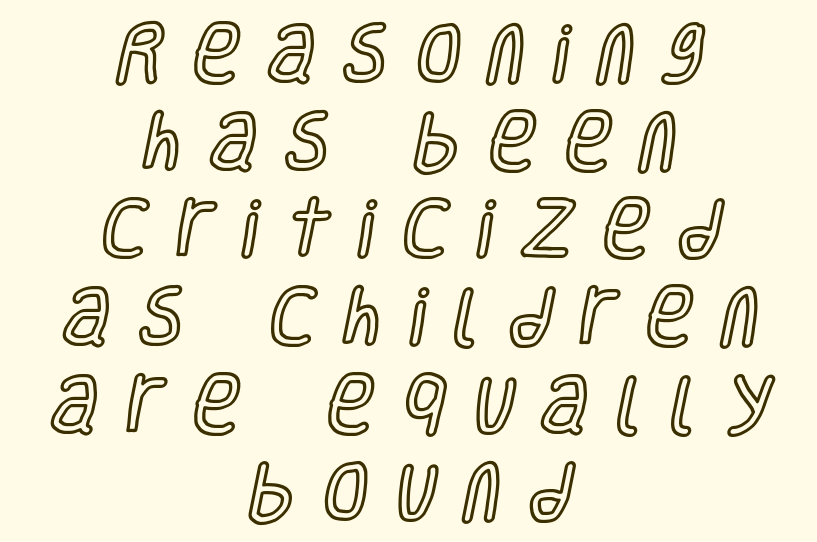
Q: Is the text italic (slanted)? A: Yes.
Q: Is the text underlined? A: No.
Q: How is the paragraph aligned? A: Centered.
Q: Is the spacing between letters normal or unusually wide? A: Unusually wide.
Q: Is the spacing between lines tight, normal or loose? A: Normal.
Q: Width (condensed, normal, or wide)? A: Condensed.
Q: x-height? A: Large.
Q: Monospaced? A: No.
